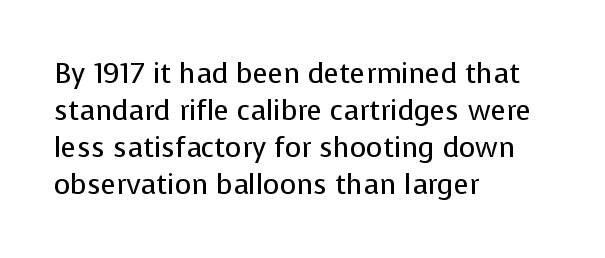
{"serif": "no", "italic": "no", "bold": "no", "weight": "regular", "width": "normal", "stroke_contrast": "low", "x_height": "medium", "monospaced": "no", "underline": "no", "align": "left", "line_spacing": "normal", "line_spacing_ratio": 1.32, "letter_spacing": "normal", "letter_spacing_em": 0.0, "glyph_px": 28}
